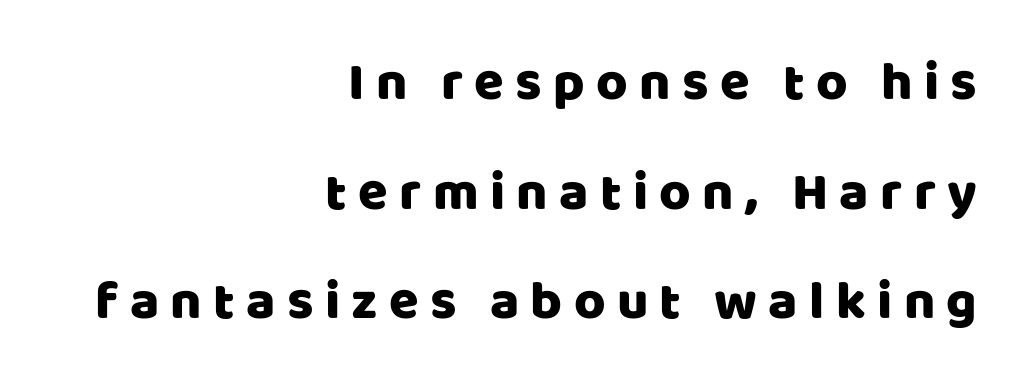
Q: Is the text italic (slanted)? A: No, it is upright.
Q: Is the typeface a serif or a sans-serif typeface? A: Sans-serif.
Q: Is the text underlined? A: No.
Q: How is the paragraph aligned? A: Right-aligned.
Q: Is the spacing between letters normal or unusually wide? A: Unusually wide.
Q: Is the spacing between lines tight, normal or loose? A: Loose.
Q: Width (condensed, normal, or wide)? A: Normal.
Q: Stroke contrast? A: Low.
Q: x-height? A: Large.
Q: Monospaced? A: No.
